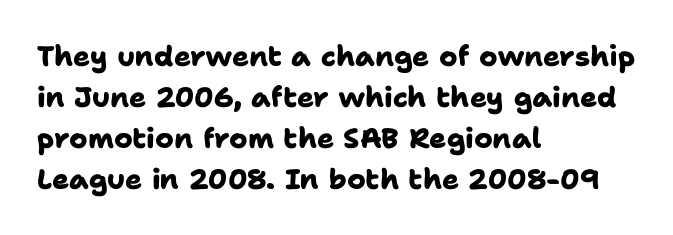
{"serif": "no", "bold": "yes", "weight": "heavy", "width": "normal", "stroke_contrast": "low", "x_height": "medium", "monospaced": "no", "underline": "no", "align": "left", "line_spacing": "normal", "line_spacing_ratio": 1.46, "letter_spacing": "normal", "letter_spacing_em": 0.0, "glyph_px": 28}
